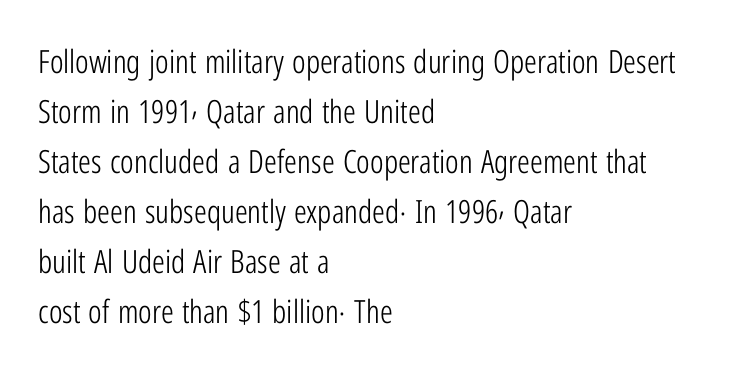
Q: Is the text bold? A: No.
Q: Is the text italic (slanted)? A: No, it is upright.
Q: Is the typeface a serif or a sans-serif typeface? A: Sans-serif.
Q: Is the text underlined? A: No.
Q: How is the paragraph aligned? A: Left-aligned.
Q: Is the spacing between letters normal or unusually wide? A: Normal.
Q: Is the spacing between lines tight, normal or loose? A: Normal.
Q: Width (condensed, normal, or wide)? A: Condensed.
Q: Stroke contrast? A: Low.
Q: x-height? A: Medium.
Q: Monospaced? A: No.
